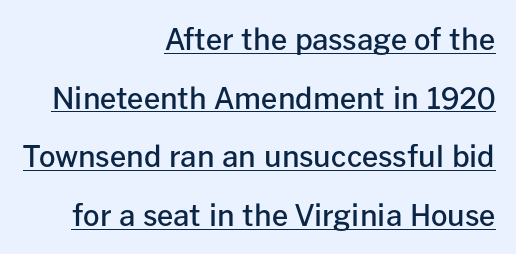
The image shows 29 px semibold sans-serif type, upright; set right-aligned, loose line spacing (2.02x), normal letter spacing, underlined; low stroke contrast and a medium x-height.
